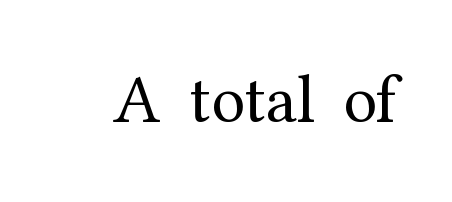
The image shows 68 px regular-weight serif type, upright; set normal letter spacing, not underlined; medium stroke contrast and a medium x-height.
